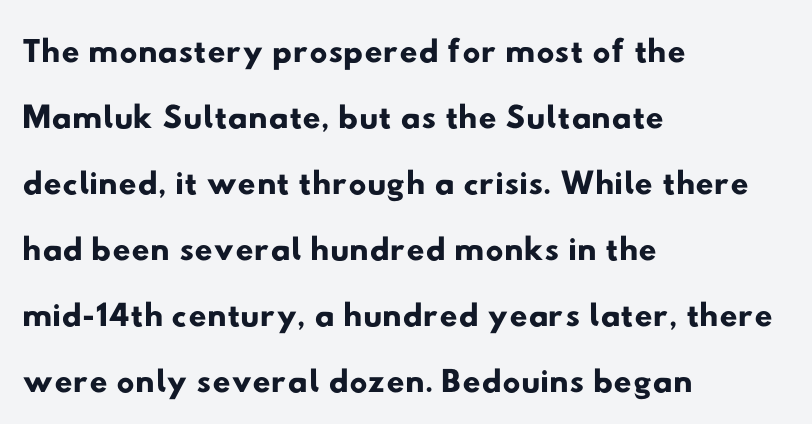
The image shows 50 px wide sans-serif type; set left-aligned, normal line spacing (1.32x), normal letter spacing, not underlined; low stroke contrast and a small x-height.
